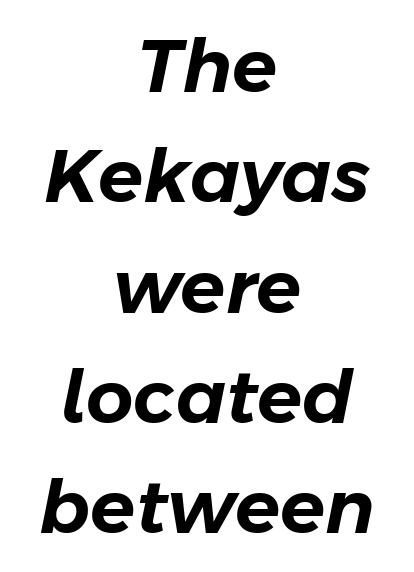
{"italic": "yes", "lean": "right", "slant_degrees": 11, "width": "normal", "stroke_contrast": "low", "x_height": "medium", "monospaced": "no", "underline": "no", "align": "center", "line_spacing": "normal", "line_spacing_ratio": 1.49, "letter_spacing": "normal", "letter_spacing_em": 0.0, "glyph_px": 74}
